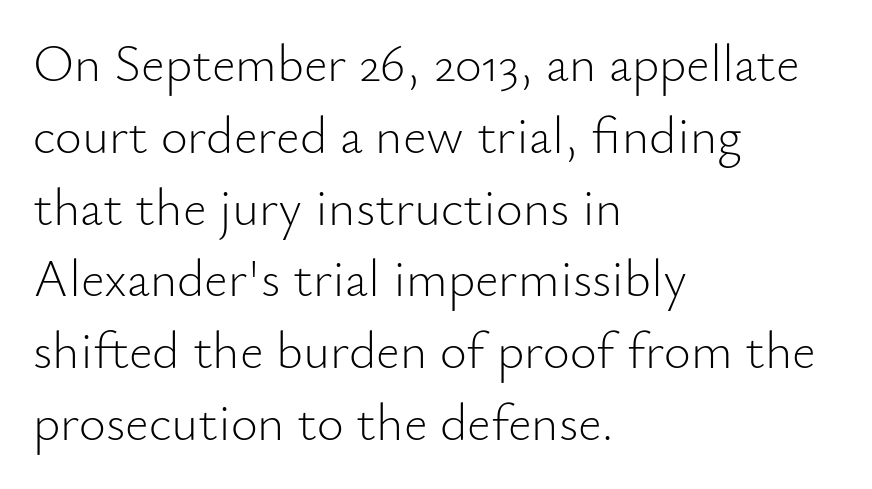
The image shows 52 px light sans-serif type, upright; set left-aligned, normal line spacing (1.38x), normal letter spacing, not underlined; low stroke contrast and a small x-height.
